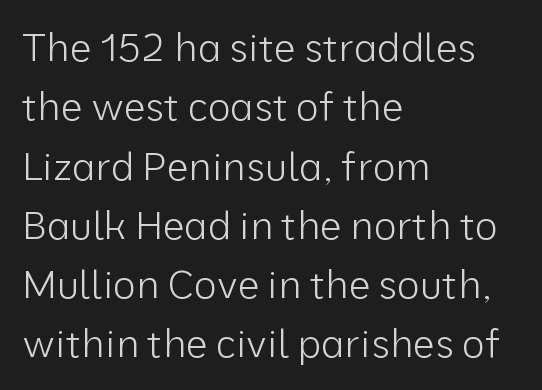
Serif or sans? Sans — the stroke terminals are bare. Does the lettering tilt? It doesn't — this is upright. The strip under each line holds only bare page. The strokes carry an ordinary text weight at most. Words appear dense and cohesive because spacing is normal.
